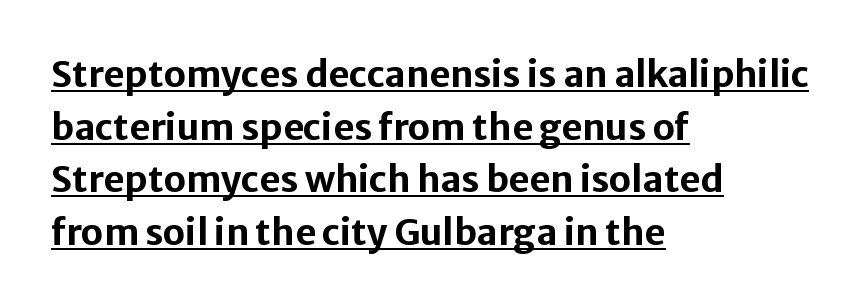
{"serif": "no", "italic": "no", "bold": "yes", "weight": "bold", "width": "normal", "stroke_contrast": "low", "x_height": "medium", "monospaced": "no", "underline": "yes", "align": "left", "line_spacing": "normal", "line_spacing_ratio": 1.46, "letter_spacing": "normal", "letter_spacing_em": 0.0, "glyph_px": 36}
